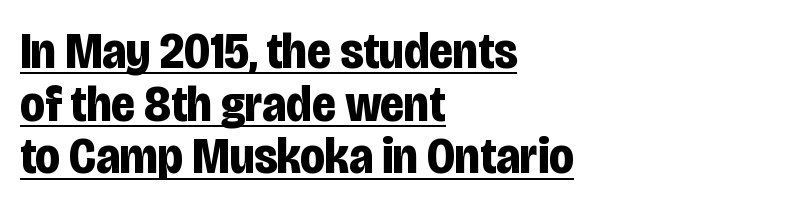
Q: Is the text bold? A: Yes.
Q: Is the text italic (slanted)? A: No, it is upright.
Q: Is the typeface a serif or a sans-serif typeface? A: Sans-serif.
Q: Is the text underlined? A: Yes.
Q: How is the paragraph aligned? A: Left-aligned.
Q: Is the spacing between letters normal or unusually wide? A: Normal.
Q: Is the spacing between lines tight, normal or loose? A: Tight.
Q: Width (condensed, normal, or wide)? A: Condensed.
Q: Stroke contrast? A: Low.
Q: x-height? A: Large.
Q: Monospaced? A: No.
